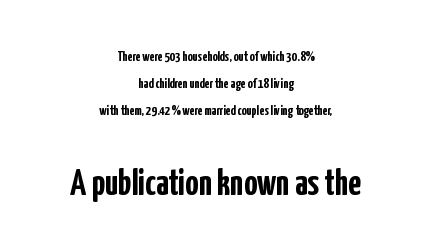
The passage shown has conventional tracking throughout. The specimen reads as upright at a glance. The glyphs in this specimen are sans serif. If you folded the block vertically in half, each line would mirror itself in length. These lines stand farther apart than default settings would place them. The rendering uses natural spacing where letterforms have individual widths.
